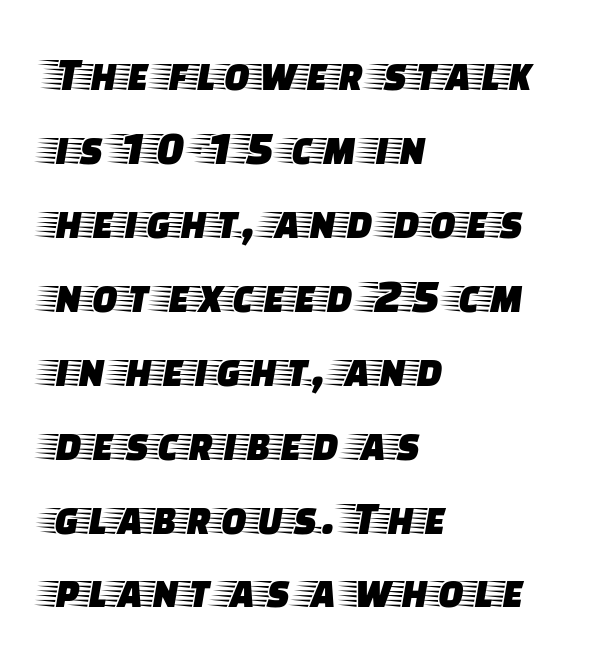
Q: Is the text italic (slanted)? A: Yes.
Q: Is the typeface a serif or a sans-serif typeface? A: Serif.
Q: Is the text underlined? A: No.
Q: How is the paragraph aligned? A: Left-aligned.
Q: Is the spacing between letters normal or unusually wide? A: Normal.
Q: Is the spacing between lines tight, normal or loose? A: Normal.
Q: Width (condensed, normal, or wide)? A: Wide.
Q: Stroke contrast? A: Low.
Q: x-height? A: Large.
Q: Monospaced? A: No.
